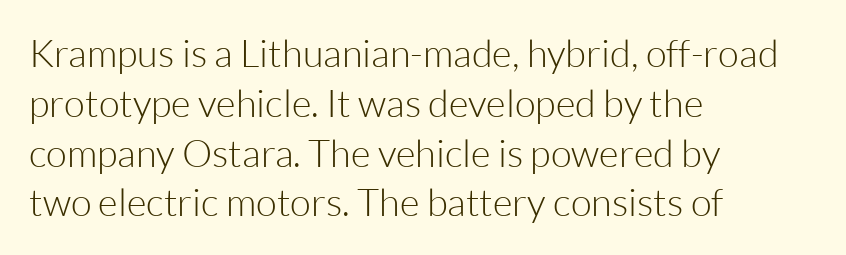
The image shows 38 px light sans-serif type, upright; set left-aligned, normal line spacing (1.31x), normal letter spacing, not underlined; low stroke contrast and a medium x-height.
